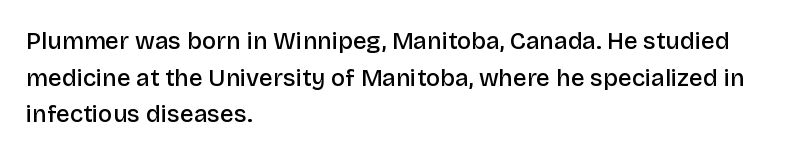
{"italic": "no", "bold": "semi", "underline": "no", "align": "left", "line_spacing": "normal", "line_spacing_ratio": 1.53, "letter_spacing": "normal", "letter_spacing_em": 0.0, "glyph_px": 24}
